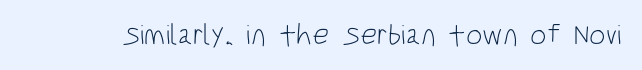
Posture: straight, roman, zero tilt. Looks like regular typesetting: each glyph gets only the width it needs. Note: no serifs on the glyphs. The space directly below the letters is spotless.
